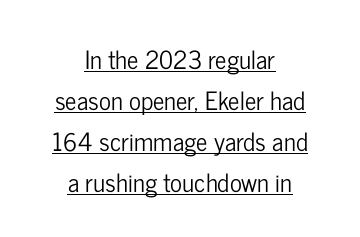
The image shows 25 px text type, upright; set centered, normal line spacing (1.64x), normal letter spacing, underlined.
